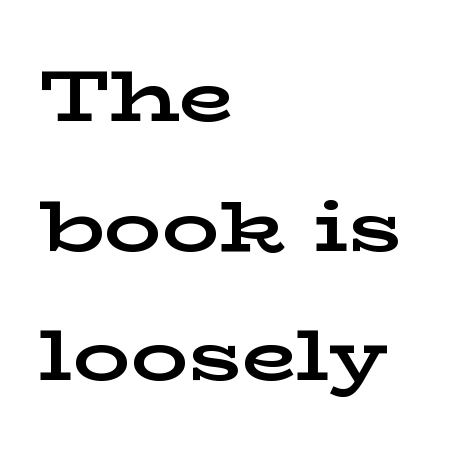
Q: Is the text bold? A: Yes.
Q: Is the text italic (slanted)? A: No, it is upright.
Q: Is the typeface a serif or a sans-serif typeface? A: Serif.
Q: Is the text underlined? A: No.
Q: How is the paragraph aligned? A: Left-aligned.
Q: Is the spacing between letters normal or unusually wide? A: Normal.
Q: Width (condensed, normal, or wide)? A: Wide.
Q: Stroke contrast? A: Low.
Q: x-height? A: Medium.
Q: Monospaced? A: No.
